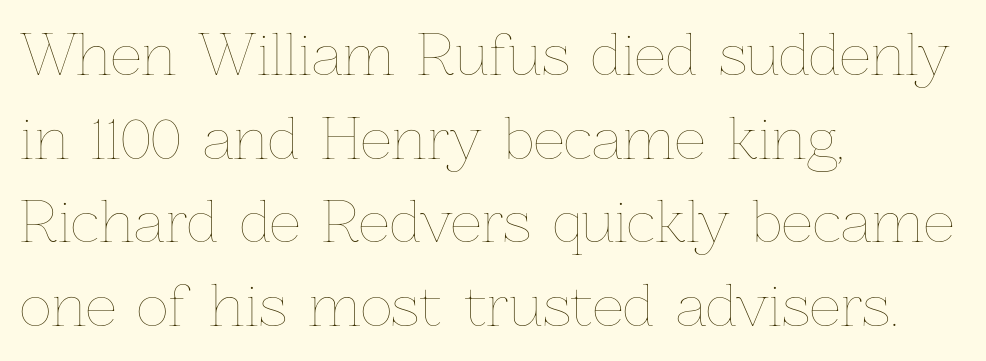
{"italic": "no", "bold": "no", "weight": "thin", "width": "normal", "stroke_contrast": "low", "x_height": "medium", "monospaced": "no", "underline": "no", "align": "left", "line_spacing": "normal", "line_spacing_ratio": 1.52, "letter_spacing": "normal", "letter_spacing_em": 0.0, "glyph_px": 55}
